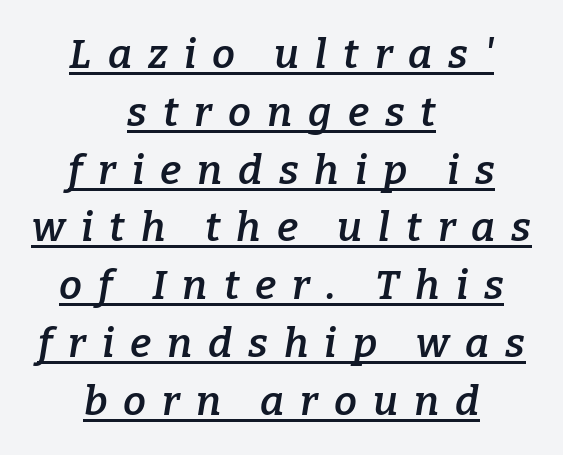
{"serif": "yes", "italic": "yes", "lean": "right", "slant_degrees": 9, "bold": "semi", "weight": "semibold", "width": "normal", "stroke_contrast": "low", "x_height": "medium", "monospaced": "no", "underline": "yes", "align": "center", "line_spacing": "normal", "line_spacing_ratio": 1.41, "letter_spacing": "wide", "letter_spacing_em": 0.39, "glyph_px": 41}
